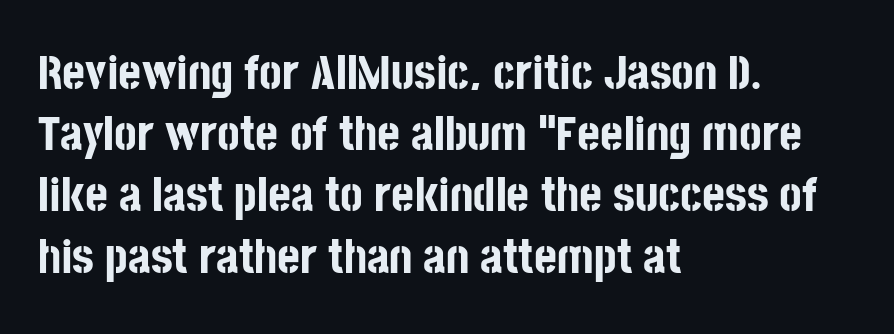
The face used here is proportionally spaced, like ordinary book or web type. Alignment: flush left. A typesetter would label this face a sans. If you measured baseline to baseline, you'd find a middling distance. Tracking here is standard; glyphs follow each other at the usual distance.
